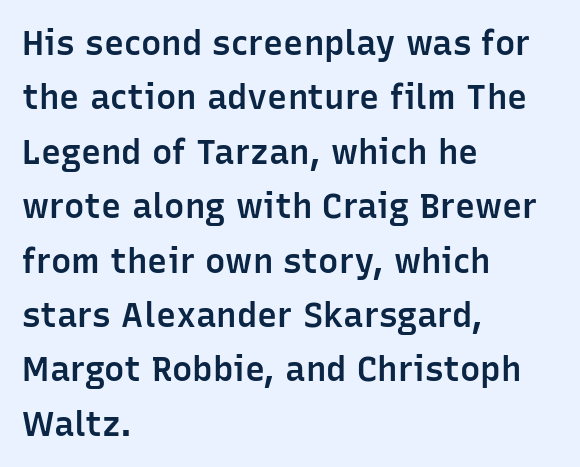
{"serif": "no", "italic": "no", "bold": "semi", "weight": "semibold", "width": "normal", "stroke_contrast": "low", "x_height": "medium", "monospaced": "no", "underline": "no", "align": "left", "line_spacing": "normal", "line_spacing_ratio": 1.6, "letter_spacing": "normal", "letter_spacing_em": 0.0, "glyph_px": 34}
